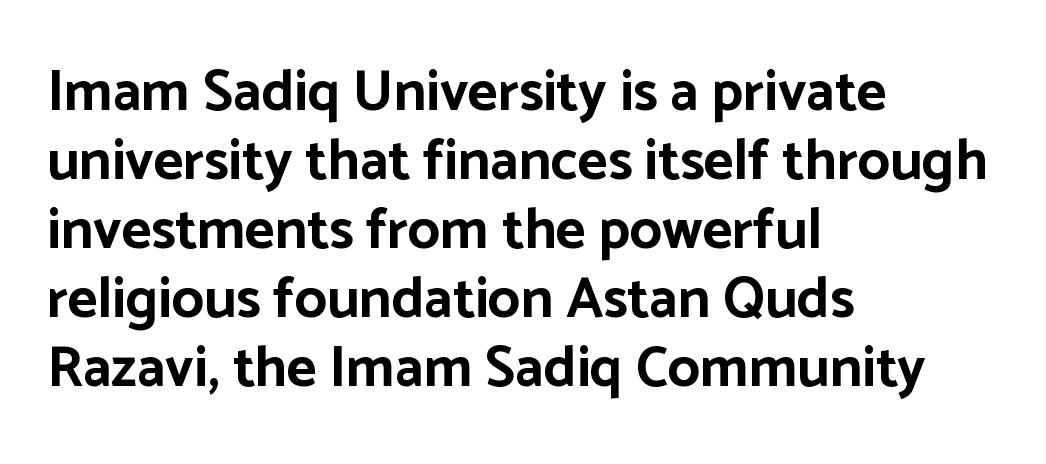
Q: Is the text bold? A: Yes.
Q: Is the text italic (slanted)? A: No, it is upright.
Q: Is the typeface a serif or a sans-serif typeface? A: Sans-serif.
Q: Is the text underlined? A: No.
Q: How is the paragraph aligned? A: Left-aligned.
Q: Is the spacing between letters normal or unusually wide? A: Normal.
Q: Width (condensed, normal, or wide)? A: Normal.
Q: Stroke contrast? A: Low.
Q: x-height? A: Medium.
Q: Monospaced? A: No.
